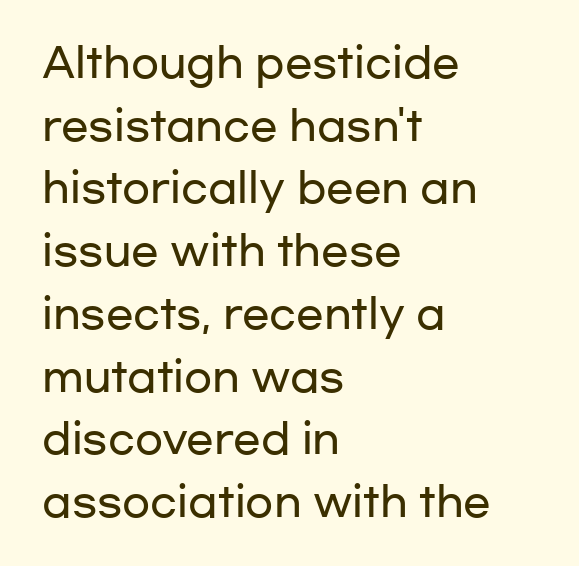
Characters remain perfectly vertical along every line. Type style note: lacks serifs. Each line starts at the same left margin while the right side varies. Spacing verdict: proportional, widths tailored to each character. Successive baselines arrive at the customary interval. Bare-footed words on every line.
